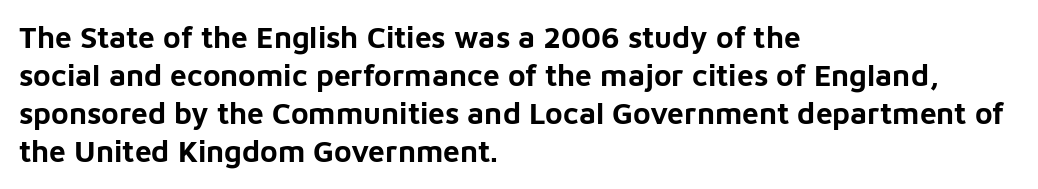
Does the leading feel generous? No, just average. Horizontal alignment here is leftward, the default for most running prose. The passage shown is emphatically bold. Default kerning and tracking; the words read as compact shapes. Style check: upright.
